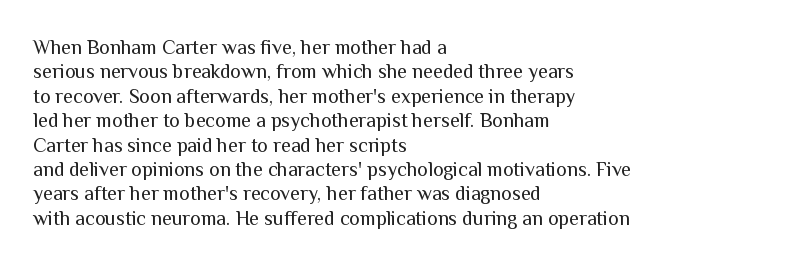
The image shows 20 px text type, upright; set left-aligned, line spacing 1.22x, normal letter spacing, not underlined.
